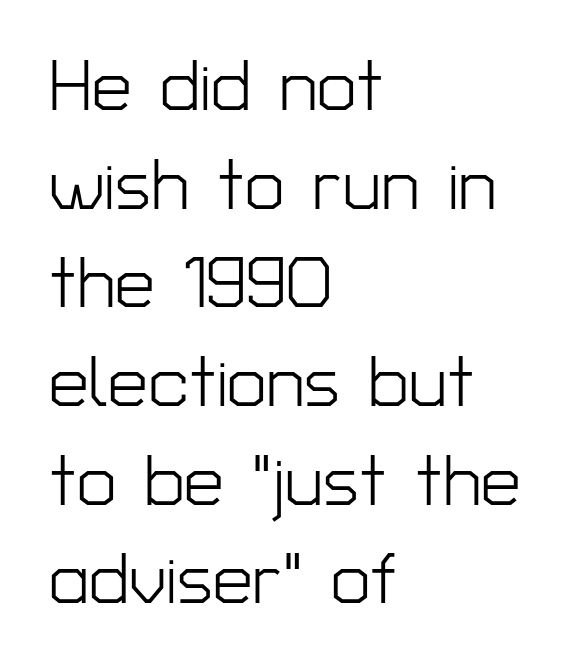
{"serif": "no", "italic": "no", "bold": "no", "weight": "light", "width": "normal", "stroke_contrast": "low", "x_height": "medium", "monospaced": "no", "underline": "no", "align": "left", "line_spacing": "normal", "line_spacing_ratio": 1.39, "letter_spacing": "normal", "letter_spacing_em": 0.0, "glyph_px": 71}
